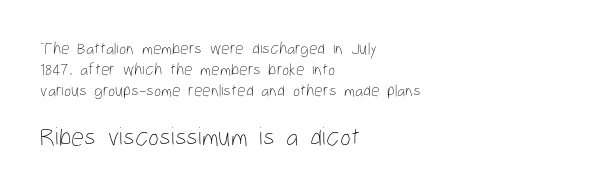
Rule under the text: the space is simply empty. The designer gave the closing block more size than the opening block. No extra tracking has been applied to these lines. The letters stand straight up with perfectly vertical stems. Is the block centered? No — it sits flush against the left margin.
